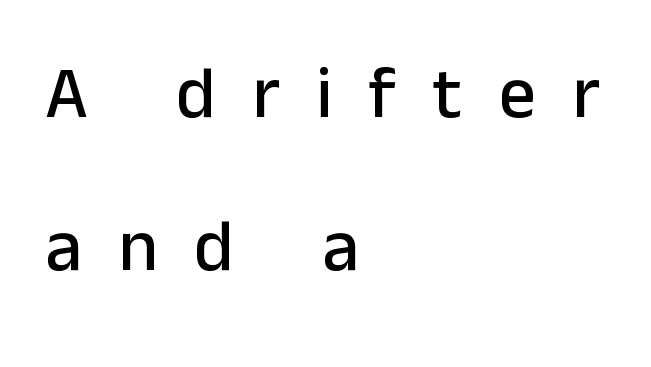
Q: Is the text italic (slanted)? A: No, it is upright.
Q: Is the typeface a serif or a sans-serif typeface? A: Sans-serif.
Q: Is the text underlined? A: No.
Q: How is the paragraph aligned? A: Left-aligned.
Q: Is the spacing between letters normal or unusually wide? A: Unusually wide.
Q: Is the spacing between lines tight, normal or loose? A: Loose.
Q: Width (condensed, normal, or wide)? A: Normal.
Q: Stroke contrast? A: Low.
Q: x-height? A: Medium.
Q: Monospaced? A: No.
